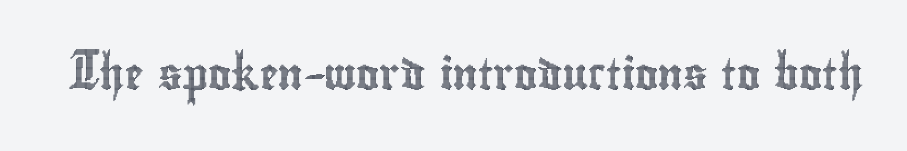
Compared with typical body copy, the letter spacing here is the same. The rendering uses natural spacing where letterforms have individual widths. Posture: vertical. Clear beneath every line of the passage.
